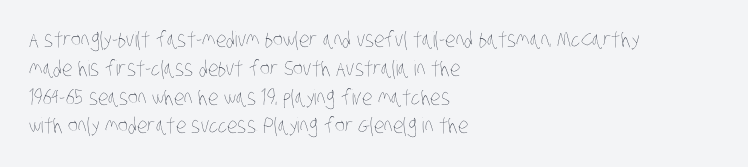
{"bold": "no", "underline": "no", "align": "left", "line_spacing": "normal", "line_spacing_ratio": 1.37, "letter_spacing": "normal", "letter_spacing_em": 0.0, "glyph_px": 21}
